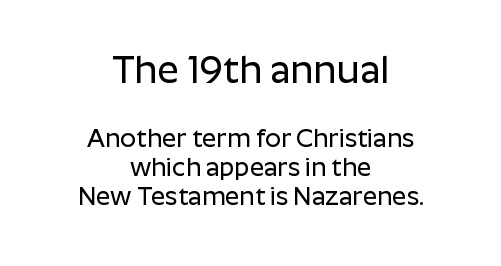
{"serif": "no", "italic": "no", "width": "normal", "stroke_contrast": "low", "x_height": "medium", "monospaced": "no", "underline": "no", "align": "center", "line_spacing": "tight", "line_spacing_ratio": 1.15, "letter_spacing": "normal", "letter_spacing_em": 0.0, "larger_block": "first", "size_ratio": 1.52, "glyph_px": 38}
